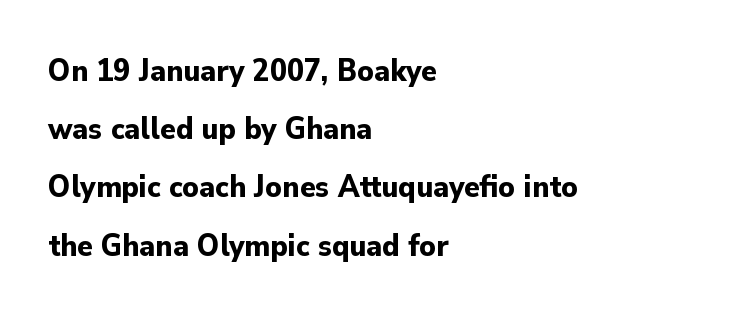
The image shows 32 px bold sans-serif type, upright; set left-aligned, line spacing 1.82x, normal letter spacing, not underlined; low stroke contrast and a small x-height.
